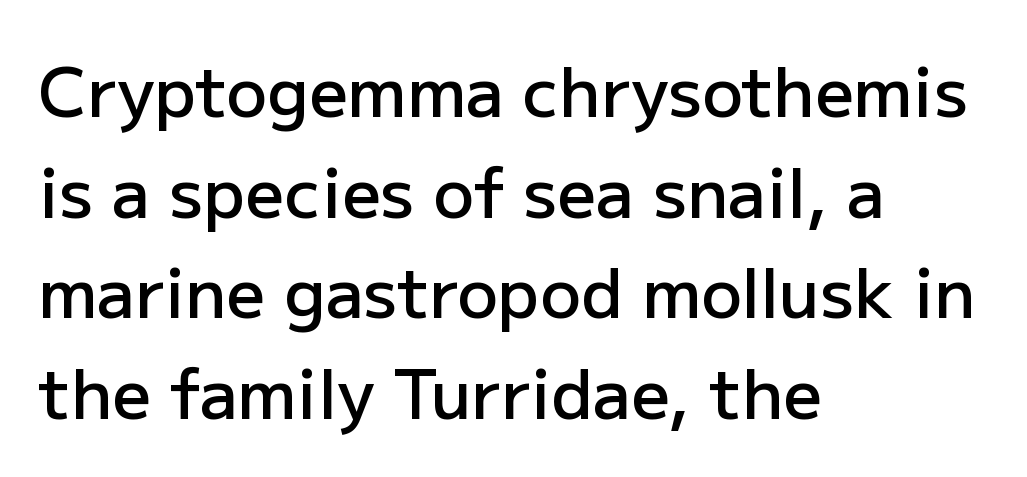
The image shows 68 px semibold sans-serif type, upright; set left-aligned, normal line spacing (1.48x), normal letter spacing, not underlined; low stroke contrast and a medium x-height.
